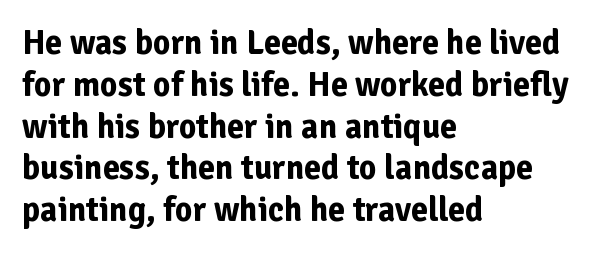
{"serif": "no", "italic": "no", "bold": "yes", "weight": "bold", "width": "normal", "stroke_contrast": "low", "x_height": "medium", "monospaced": "no", "underline": "no", "align": "left", "line_spacing_ratio": 1.23, "letter_spacing": "normal", "letter_spacing_em": 0.0, "glyph_px": 34}
